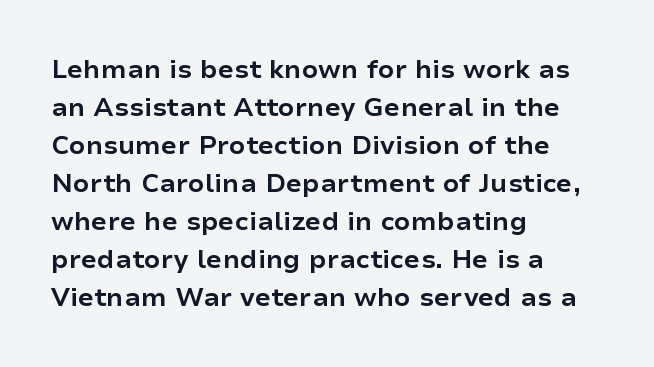
The image shows 26 px bold type, upright; set left-aligned, normal line spacing (1.46x), normal letter spacing, not underlined.
